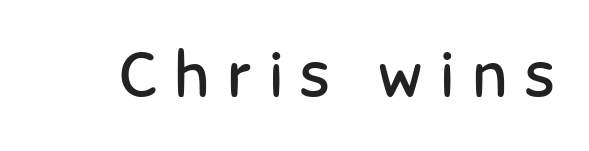
Note: no serifs on the glyphs. Ascenders rise straight up at ninety degrees. There is plenty of visible air inserted between adjacent glyphs. The rendering uses natural spacing where letterforms have individual widths. Type without underlining. The font is comparable to plain body text, perhaps lighter.
